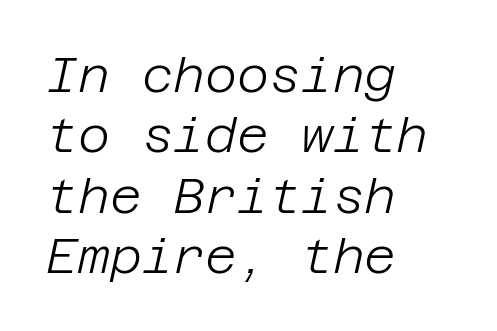
The image shows 49 px light type, italic (leaning right); set left-aligned, line spacing 1.23x, normal letter spacing, not underlined; low stroke contrast and a large x-height.
